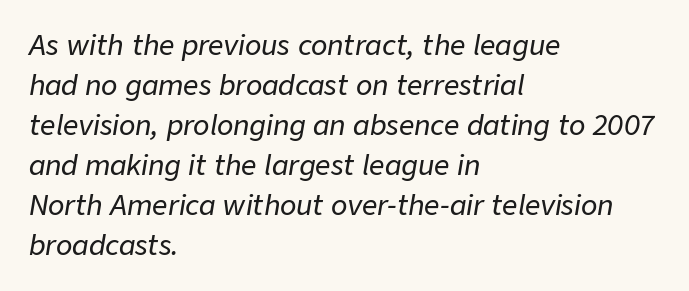
Q: Is the text italic (slanted)? A: Yes, it leans right by about 9 degrees.
Q: Is the text underlined? A: No.
Q: How is the paragraph aligned? A: Left-aligned.
Q: Is the spacing between letters normal or unusually wide? A: Normal.
Q: Is the spacing between lines tight, normal or loose? A: Normal.
